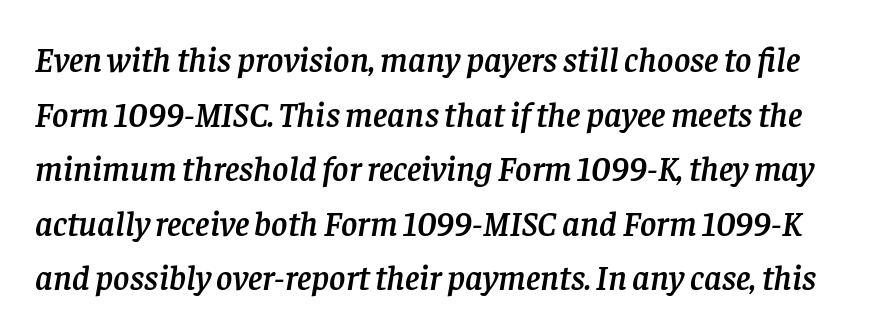
The image shows 35 px serif type, italic (leaning right); set normal line spacing (1.56x), normal letter spacing, not underlined; low stroke contrast and a large x-height.
